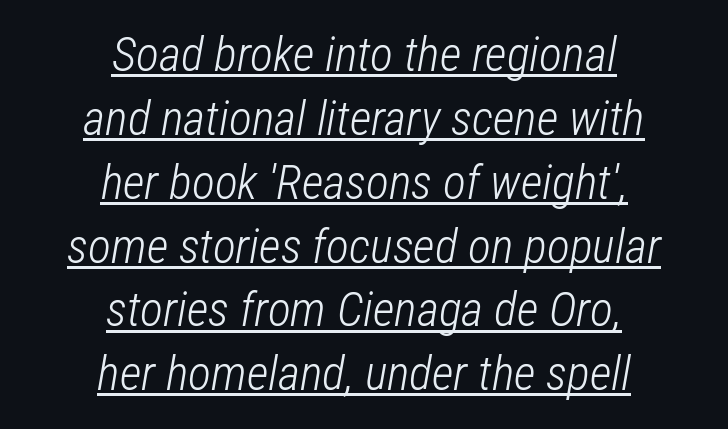
The line texture is even and compact thanks to regular tracking. The letters are slanted; this is an italic face. The passage shown stacks its lines at a standard gap. The rendered words wear a rule along their underside. The lines in this sample share a center point and differ in where they start and stop. Vertical stems look standard width or narrower in stroke.
